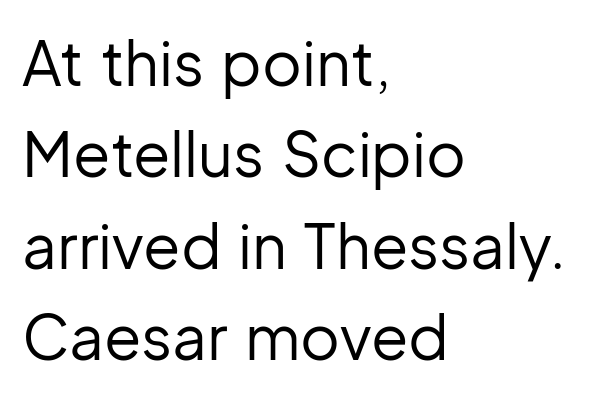
Q: Is the text bold? A: No.
Q: Is the text italic (slanted)? A: No, it is upright.
Q: Is the typeface a serif or a sans-serif typeface? A: Sans-serif.
Q: Is the text underlined? A: No.
Q: How is the paragraph aligned? A: Left-aligned.
Q: Is the spacing between letters normal or unusually wide? A: Normal.
Q: Is the spacing between lines tight, normal or loose? A: Normal.
Q: Width (condensed, normal, or wide)? A: Normal.
Q: Stroke contrast? A: Low.
Q: x-height? A: Medium.
Q: Monospaced? A: No.
